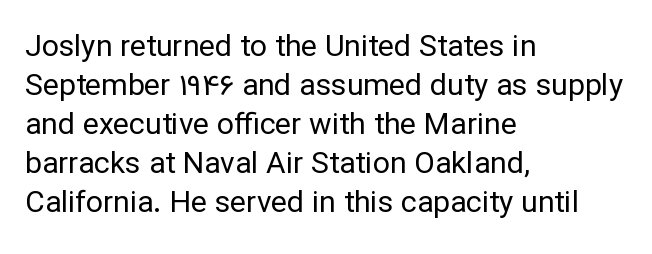
The space between consecutive lines is moderate. Letterform terminals end flat and unadorned throughout the passage. Between one letter and the next there's only the usual sliver of space. The area under the type is left untouched.
